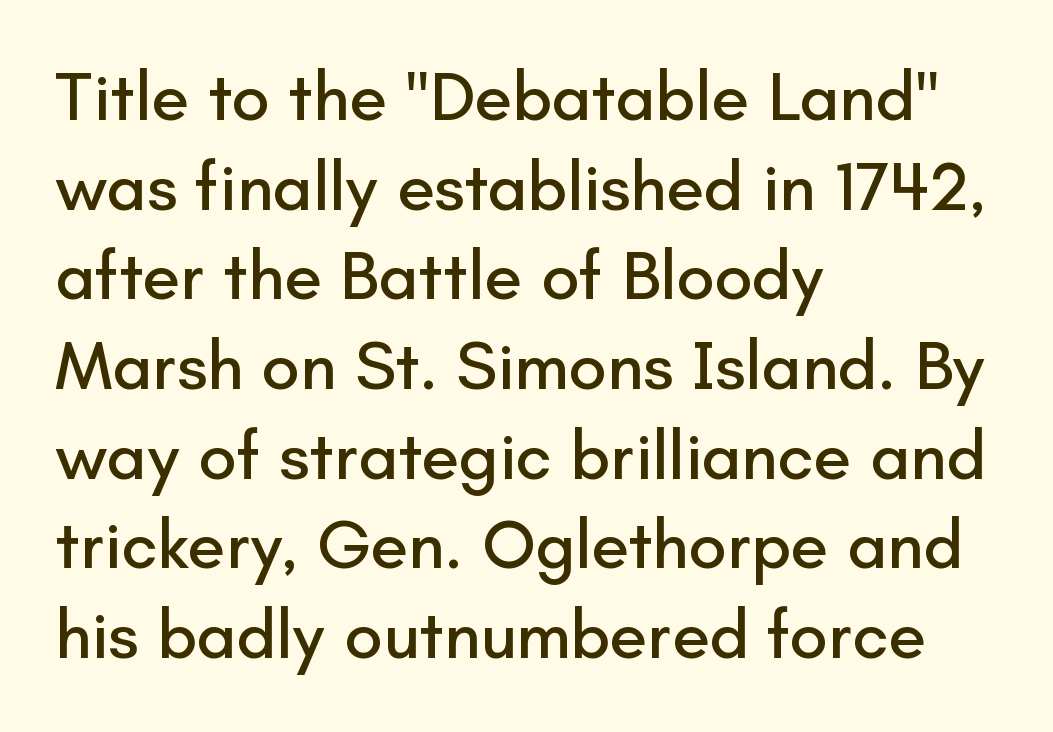
Q: Is the text italic (slanted)? A: No, it is upright.
Q: Is the typeface a serif or a sans-serif typeface? A: Sans-serif.
Q: Is the text underlined? A: No.
Q: How is the paragraph aligned? A: Left-aligned.
Q: Is the spacing between letters normal or unusually wide? A: Normal.
Q: Is the spacing between lines tight, normal or loose? A: Normal.
Q: Width (condensed, normal, or wide)? A: Normal.
Q: Stroke contrast? A: Low.
Q: x-height? A: Small.
Q: Monospaced? A: No.
